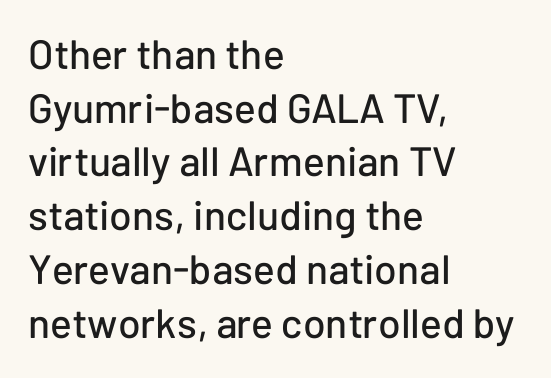
Q: Is the text italic (slanted)? A: No, it is upright.
Q: Is the typeface a serif or a sans-serif typeface? A: Sans-serif.
Q: Is the text underlined? A: No.
Q: How is the paragraph aligned? A: Left-aligned.
Q: Is the spacing between letters normal or unusually wide? A: Normal.
Q: Is the spacing between lines tight, normal or loose? A: Normal.
Q: Width (condensed, normal, or wide)? A: Normal.
Q: Stroke contrast? A: Low.
Q: x-height? A: Medium.
Q: Monospaced? A: No.
